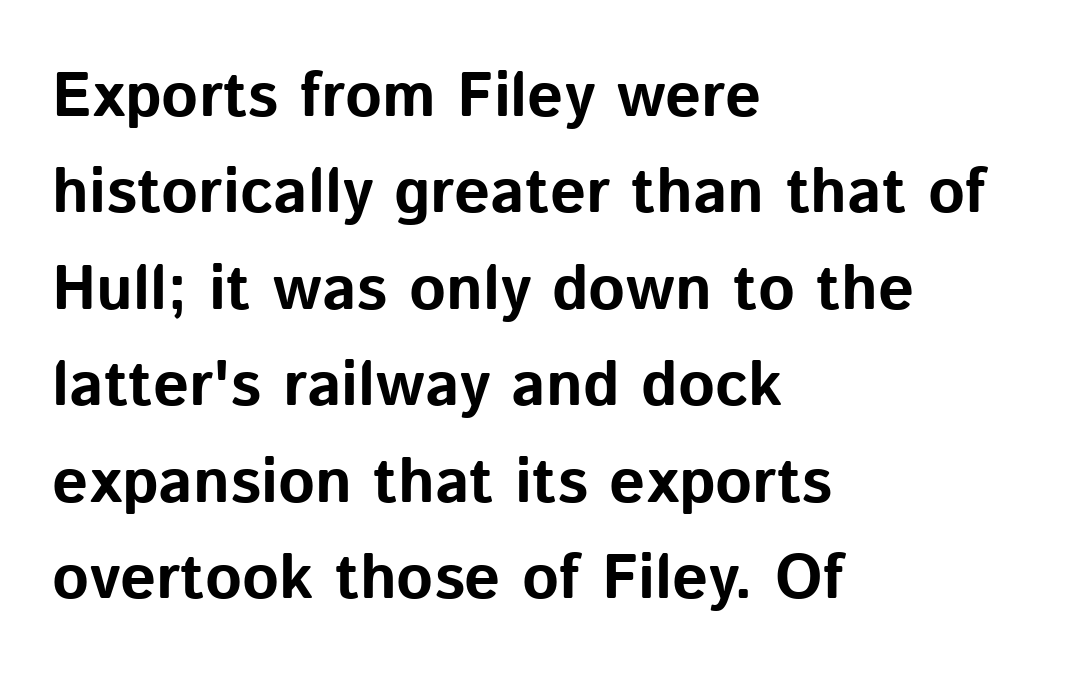
The letters advance in unequal steps, a hallmark of proportional type. Clear beneath every line of the passage. These lines keep a tight, regular rhythm from letter to letter. In CSS terms this would be text-align: left.
